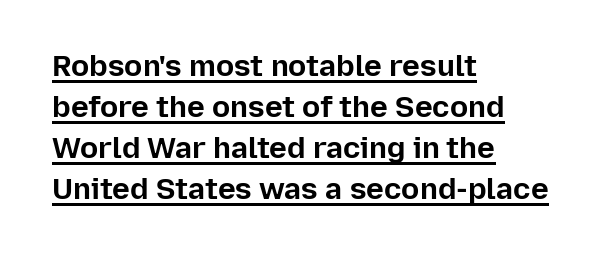
Q: Is the text bold? A: Yes.
Q: Is the text italic (slanted)? A: No, it is upright.
Q: Is the typeface a serif or a sans-serif typeface? A: Sans-serif.
Q: Is the text underlined? A: Yes.
Q: How is the paragraph aligned? A: Left-aligned.
Q: Is the spacing between letters normal or unusually wide? A: Normal.
Q: Is the spacing between lines tight, normal or loose? A: Normal.
Q: Width (condensed, normal, or wide)? A: Normal.
Q: Stroke contrast? A: Low.
Q: x-height? A: Medium.
Q: Monospaced? A: No.
